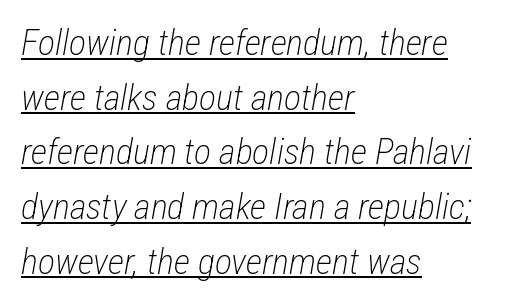
Weight: regular or lighter. You could not count columns in this text — the font is proportionally spaced. Students, observe the line beneath the letters — that is underlining. Would a proofreader flag this as italicized? Yes. Compared with typical body copy, the letter spacing here is the same. Successive baselines arrive at the customary interval.
